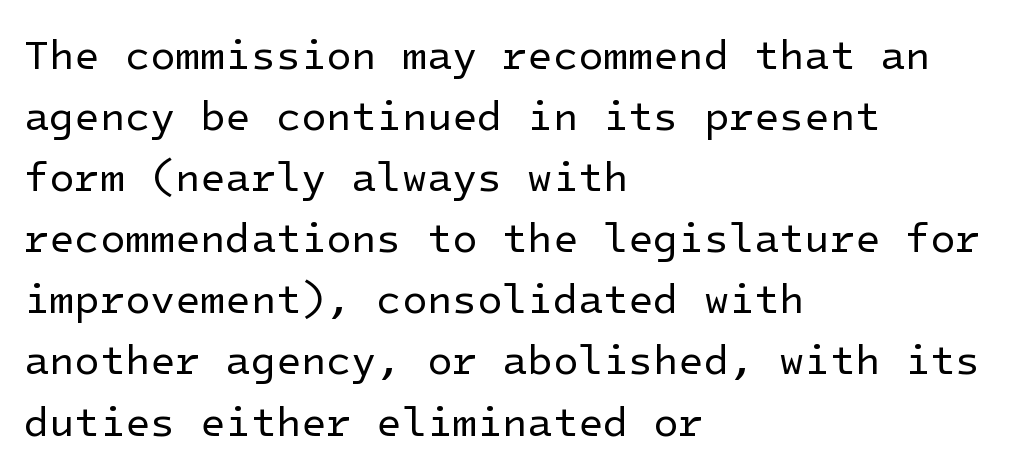
{"serif": "no", "italic": "no", "bold": "no", "weight": "regular", "width": "normal", "stroke_contrast": "low", "x_height": "medium", "underline": "no", "align": "left", "line_spacing": "normal", "line_spacing_ratio": 1.49, "letter_spacing": "normal", "letter_spacing_em": 0.0, "glyph_px": 41}
